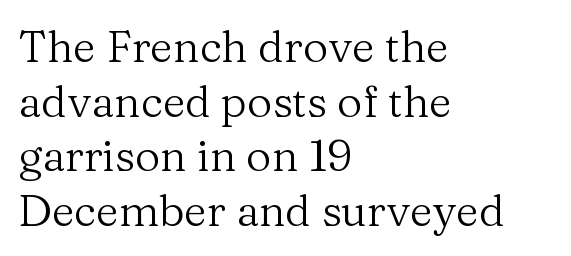
These lines are rendered in a variable-pitch font. The letters sit at their default tracking, neither squeezed nor spread. Vertical strokes here are truly vertical. Each row of text sits above clean, open space.
